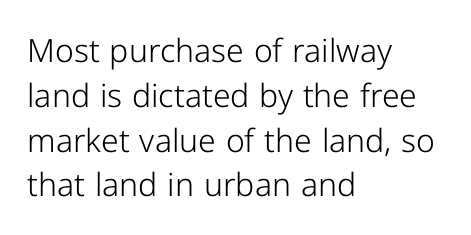
Q: Is the text bold? A: No.
Q: Is the text italic (slanted)? A: No, it is upright.
Q: Is the typeface a serif or a sans-serif typeface? A: Sans-serif.
Q: Is the text underlined? A: No.
Q: How is the paragraph aligned? A: Left-aligned.
Q: Is the spacing between letters normal or unusually wide? A: Normal.
Q: Is the spacing between lines tight, normal or loose? A: Normal.
Q: Width (condensed, normal, or wide)? A: Normal.
Q: Stroke contrast? A: Low.
Q: x-height? A: Medium.
Q: Monospaced? A: No.
